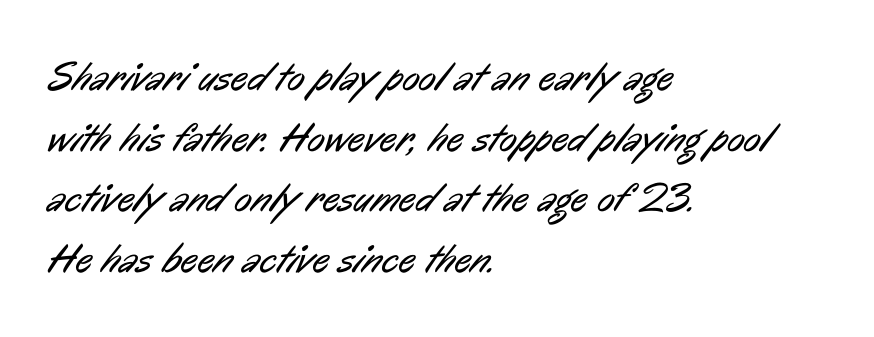
The image shows 41 px regular-weight, condensed sans-serif type; set left-aligned, normal line spacing (1.48x), normal letter spacing, not underlined; low stroke contrast and a medium x-height.
